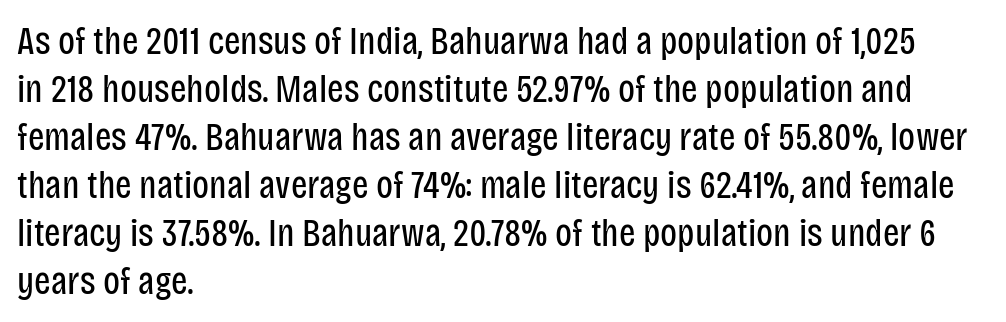
The image shows 39 px regular-weight, condensed sans-serif type, upright; set left-aligned, line spacing 1.23x, normal letter spacing, not underlined; low stroke contrast and a large x-height.
